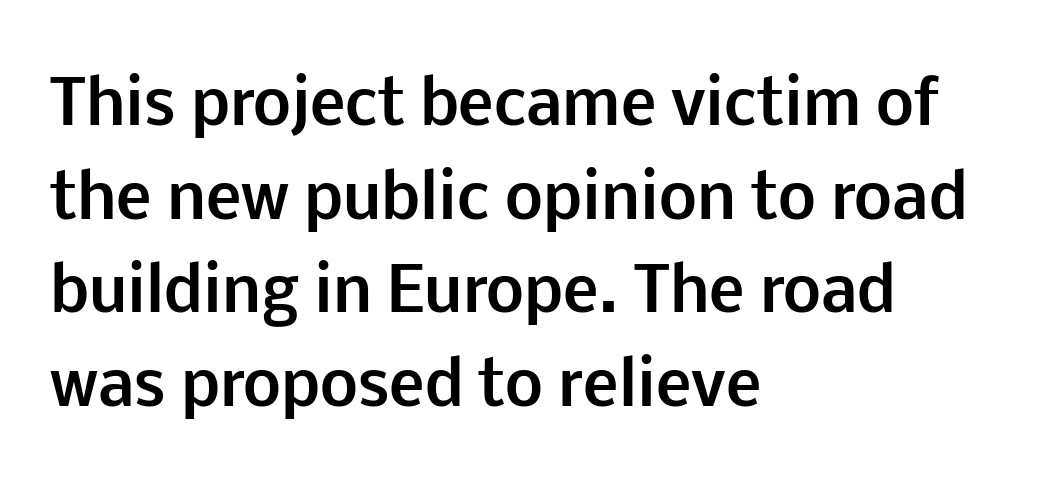
Q: Is the text bold? A: Yes.
Q: Is the text italic (slanted)? A: No, it is upright.
Q: Is the typeface a serif or a sans-serif typeface? A: Sans-serif.
Q: Is the text underlined? A: No.
Q: How is the paragraph aligned? A: Left-aligned.
Q: Is the spacing between letters normal or unusually wide? A: Normal.
Q: Is the spacing between lines tight, normal or loose? A: Normal.
Q: Width (condensed, normal, or wide)? A: Normal.
Q: Stroke contrast? A: Low.
Q: x-height? A: Medium.
Q: Monospaced? A: No.
